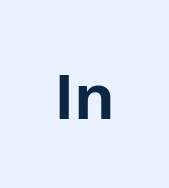
Ascenders rise straight up at ninety degrees. You could call the tracking neutral — neither tight nor loose. The typeface chosen for these lines omits serifs. A typesetter would call this proportional, since set widths differ per character.
